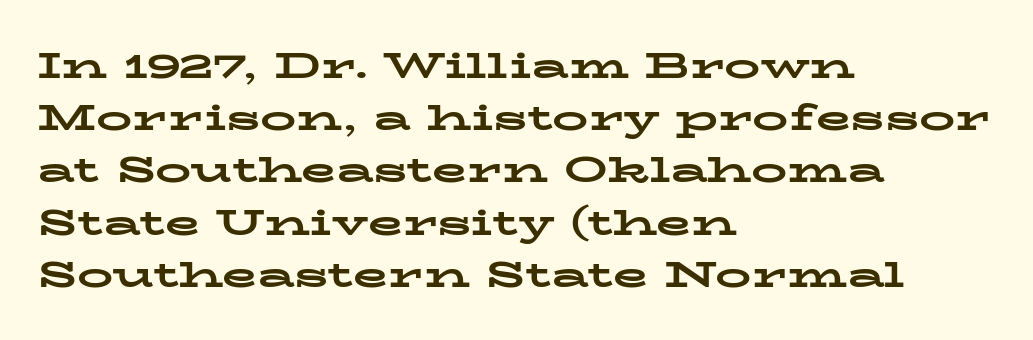
Spacing verdict: proportional, widths tailored to each character. The space directly below the letters is spotless. The typesetter chose a ragged-right arrangement here. Students, note that the glyphs here touch the page at normal intervals. Heft: maximum for text — a bold.
